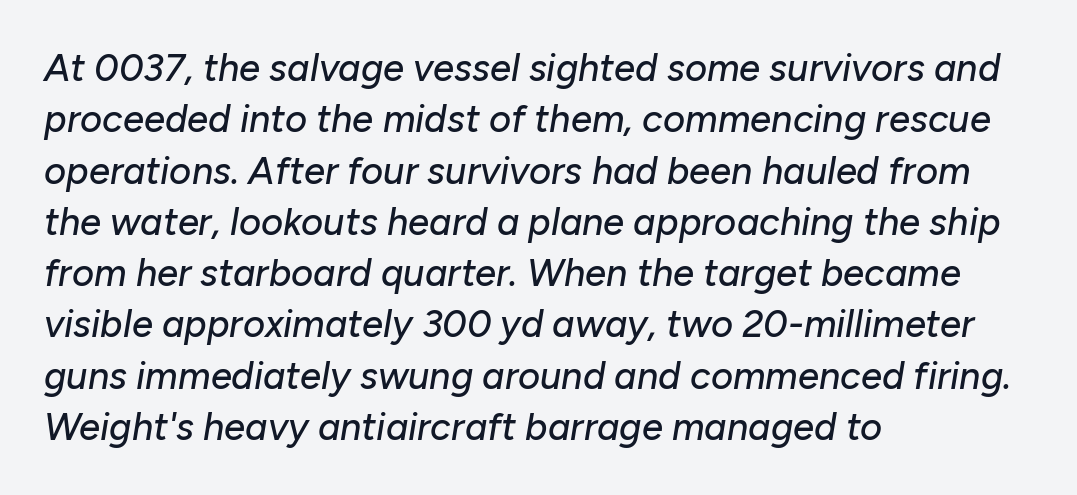
In terms of posture, this sample is oblique. The space beneath each line is pristine and unruled. A typesetter would call this proportional, since set widths differ per character. Layout note: lines flush left. Regular leading.
